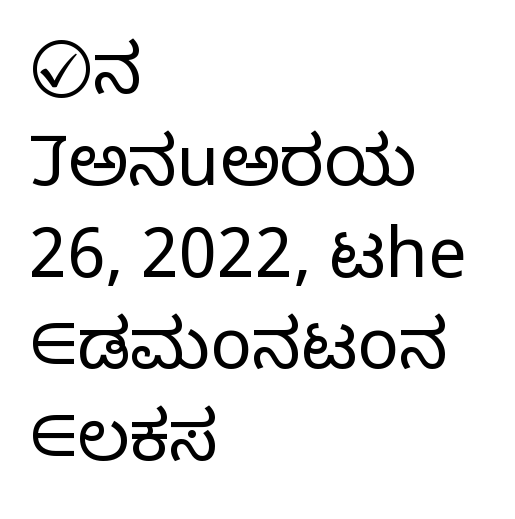
Q: Is the text bold? A: No.
Q: Is the text italic (slanted)? A: No, it is upright.
Q: Is the typeface a serif or a sans-serif typeface? A: Sans-serif.
Q: Is the text underlined? A: No.
Q: How is the paragraph aligned? A: Left-aligned.
Q: Is the spacing between letters normal or unusually wide? A: Normal.
Q: Is the spacing between lines tight, normal or loose? A: Normal.
Q: Width (condensed, normal, or wide)? A: Normal.
Q: Stroke contrast? A: Low.
Q: x-height? A: Medium.
Q: Monospaced? A: No.
